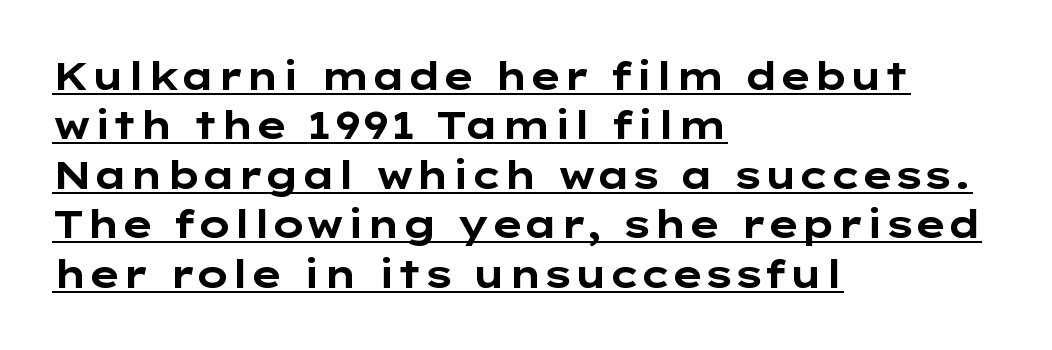
{"serif": "no", "italic": "no", "bold": "yes", "weight": "bold", "width": "wide", "stroke_contrast": "low", "x_height": "medium", "monospaced": "no", "underline": "yes", "align": "left", "line_spacing": "normal", "line_spacing_ratio": 1.3, "letter_spacing": "normal", "letter_spacing_em": 0.0, "glyph_px": 38}
